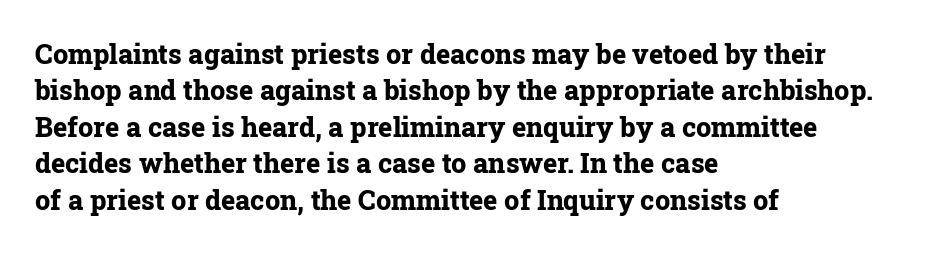
Q: Is the text bold? A: Yes.
Q: Is the text italic (slanted)? A: No, it is upright.
Q: Is the text underlined? A: No.
Q: How is the paragraph aligned? A: Left-aligned.
Q: Is the spacing between letters normal or unusually wide? A: Normal.
Q: Is the spacing between lines tight, normal or loose? A: Normal.
